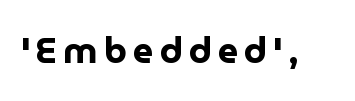
Q: Is the text bold? A: Yes.
Q: Is the text italic (slanted)? A: No, it is upright.
Q: Is the typeface a serif or a sans-serif typeface? A: Sans-serif.
Q: Is the text underlined? A: No.
Q: Width (condensed, normal, or wide)? A: Normal.
Q: Stroke contrast? A: Low.
Q: x-height? A: Medium.
Q: Monospaced? A: No.
